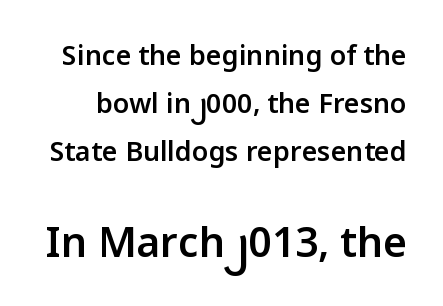
The image shows 41 px semibold sans-serif type, upright; set line spacing 1.78x, normal letter spacing, not underlined; the second (bottom) block is 1.52x larger; low stroke contrast and a medium x-height.
